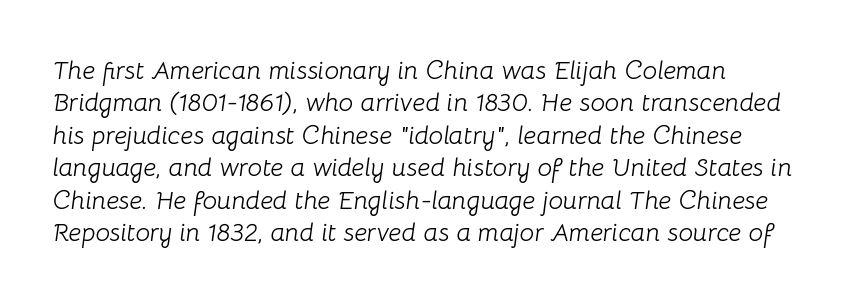
{"italic": "yes", "lean": "right", "slant_degrees": 8, "bold": "no", "underline": "no", "align": "left", "line_spacing": "normal", "line_spacing_ratio": 1.25, "letter_spacing": "normal", "letter_spacing_em": 0.0, "glyph_px": 26}
